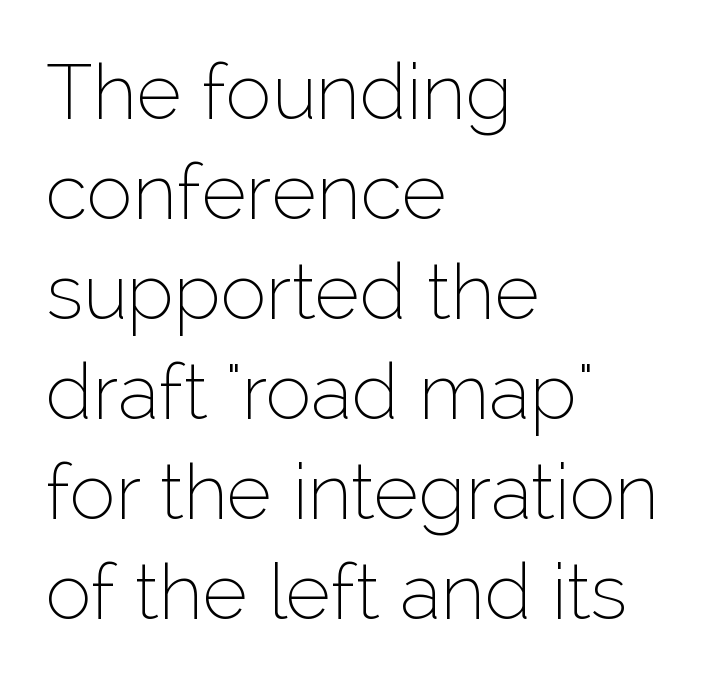
Q: Is the text bold? A: No.
Q: Is the text italic (slanted)? A: No, it is upright.
Q: Is the typeface a serif or a sans-serif typeface? A: Sans-serif.
Q: Is the text underlined? A: No.
Q: How is the paragraph aligned? A: Left-aligned.
Q: Is the spacing between letters normal or unusually wide? A: Normal.
Q: Is the spacing between lines tight, normal or loose? A: Normal.
Q: Width (condensed, normal, or wide)? A: Normal.
Q: Stroke contrast? A: Low.
Q: x-height? A: Medium.
Q: Monospaced? A: No.
